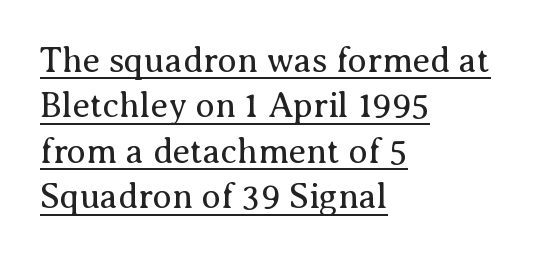
The image shows 35 px regular-weight serif type, upright; set left-aligned, normal line spacing (1.3x), normal letter spacing, underlined; medium stroke contrast and a medium x-height.
